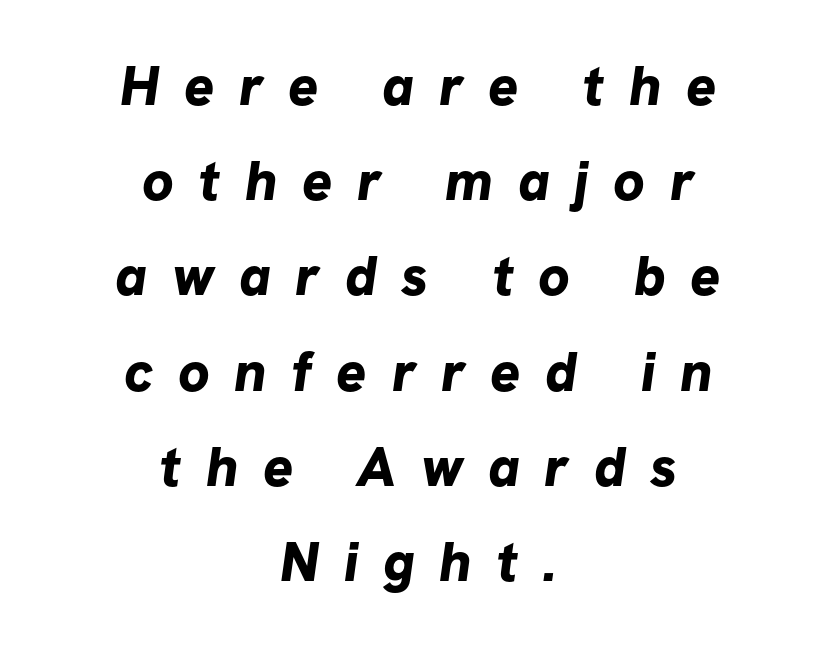
Q: Is the text bold? A: Yes.
Q: Is the typeface a serif or a sans-serif typeface? A: Sans-serif.
Q: Is the text underlined? A: No.
Q: How is the paragraph aligned? A: Centered.
Q: Is the spacing between letters normal or unusually wide? A: Unusually wide.
Q: Is the spacing between lines tight, normal or loose? A: Normal.
Q: Width (condensed, normal, or wide)? A: Normal.
Q: Stroke contrast? A: Low.
Q: x-height? A: Medium.
Q: Monospaced? A: No.
